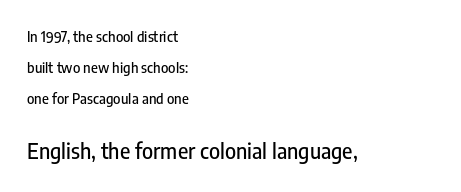
Descender tails drop into unmarked territory. Compared with a centered layout, this one pins lines to the left instead. Each word holds together tightly as a unit, with standard inter-letter gaps. Posture: straight, roman, zero tilt. These lines stand farther apart than default settings would place them. The composition opens small and finishes big.
